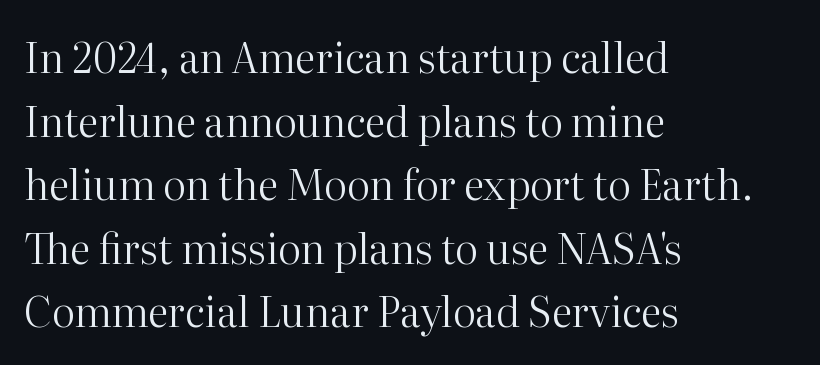
Q: Is the text bold? A: No.
Q: Is the text italic (slanted)? A: No, it is upright.
Q: Is the typeface a serif or a sans-serif typeface? A: Serif.
Q: Is the text underlined? A: No.
Q: How is the paragraph aligned? A: Left-aligned.
Q: Is the spacing between letters normal or unusually wide? A: Normal.
Q: Is the spacing between lines tight, normal or loose? A: Normal.
Q: Width (condensed, normal, or wide)? A: Normal.
Q: Stroke contrast? A: High.
Q: x-height? A: Medium.
Q: Monospaced? A: No.
